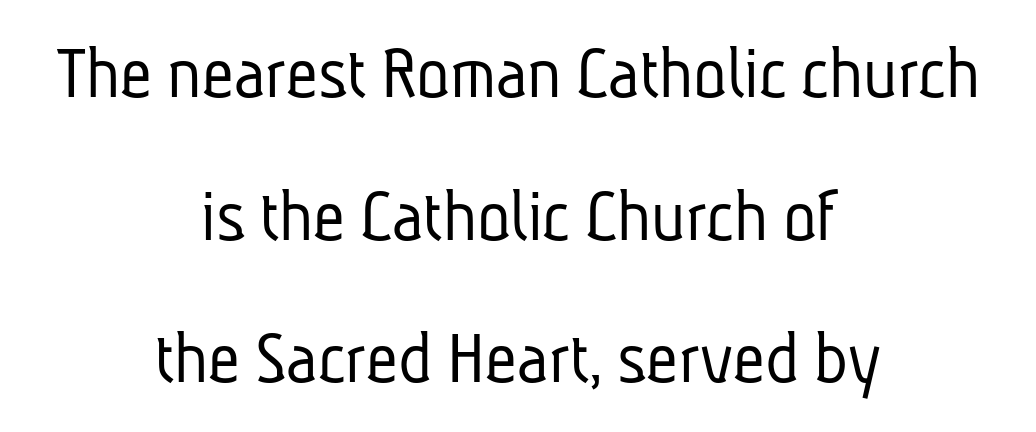
{"serif": "no", "bold": "no", "weight": "light", "width": "condensed", "stroke_contrast": "low", "x_height": "medium", "monospaced": "no", "underline": "no", "align": "center", "line_spacing_ratio": 1.83, "letter_spacing": "normal", "letter_spacing_em": 0.0, "glyph_px": 78}
